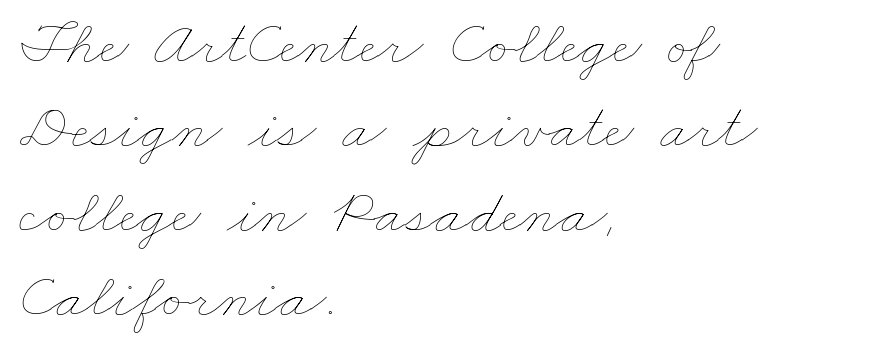
Q: Is the text bold? A: No.
Q: Is the text underlined? A: No.
Q: How is the paragraph aligned? A: Left-aligned.
Q: Is the spacing between letters normal or unusually wide? A: Normal.
Q: Is the spacing between lines tight, normal or loose? A: Normal.
Q: Width (condensed, normal, or wide)? A: Wide.
Q: Stroke contrast? A: Low.
Q: x-height? A: Small.
Q: Monospaced? A: No.
